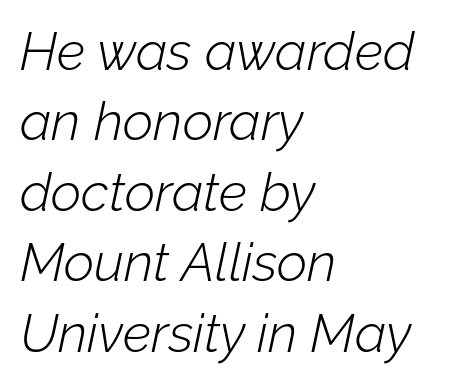
Q: Is the text bold? A: No.
Q: Is the text italic (slanted)? A: Yes, it leans right by about 12 degrees.
Q: Is the text underlined? A: No.
Q: How is the paragraph aligned? A: Left-aligned.
Q: Is the spacing between letters normal or unusually wide? A: Normal.
Q: Is the spacing between lines tight, normal or loose? A: Normal.
Q: Width (condensed, normal, or wide)? A: Normal.
Q: Stroke contrast? A: Low.
Q: x-height? A: Medium.
Q: Monospaced? A: No.
